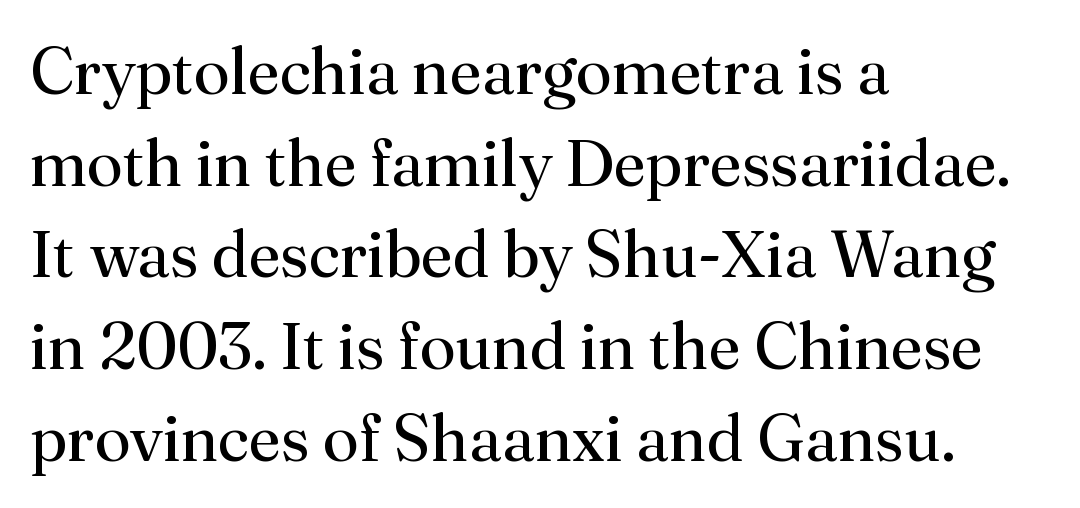
Q: Is the text bold? A: No.
Q: Is the text italic (slanted)? A: No, it is upright.
Q: Is the typeface a serif or a sans-serif typeface? A: Serif.
Q: Is the text underlined? A: No.
Q: How is the paragraph aligned? A: Left-aligned.
Q: Is the spacing between letters normal or unusually wide? A: Normal.
Q: Is the spacing between lines tight, normal or loose? A: Normal.
Q: Width (condensed, normal, or wide)? A: Normal.
Q: Stroke contrast? A: Medium.
Q: x-height? A: Small.
Q: Monospaced? A: No.
